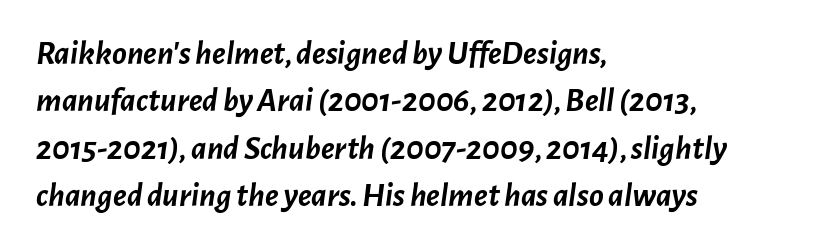
{"italic": "yes", "lean": "right", "slant_degrees": 7, "bold": "yes", "weight": "semibold", "width": "normal", "stroke_contrast": "low", "x_height": "medium", "monospaced": "no", "underline": "no", "align": "left", "line_spacing": "normal", "line_spacing_ratio": 1.39, "letter_spacing": "normal", "letter_spacing_em": 0.0, "glyph_px": 34}
